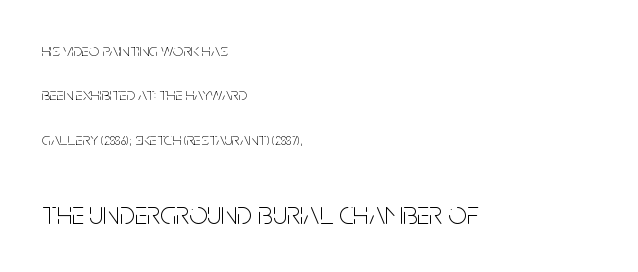
Q: Is the text bold? A: No.
Q: Is the text italic (slanted)? A: No, it is upright.
Q: Is the typeface a serif or a sans-serif typeface? A: Sans-serif.
Q: Is the text underlined? A: No.
Q: How is the paragraph aligned? A: Left-aligned.
Q: Is the spacing between letters normal or unusually wide? A: Normal.
Q: Is the spacing between lines tight, normal or loose? A: Loose.
Q: Which block of text is set in a larger size, the first (top) or the second (bottom)? A: The second (bottom) one.
Q: Width (condensed, normal, or wide)? A: Condensed.
Q: Stroke contrast? A: Low.
Q: x-height? A: Large.
Q: Monospaced? A: No.
